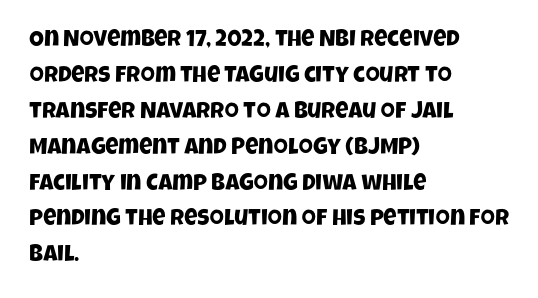
The lines sit at an ordinary, default distance from one another. The space beneath each line is pristine and unruled. These lines are set flush left with a ragged right edge. Does extra space separate the letters? No, they use regular spacing.
